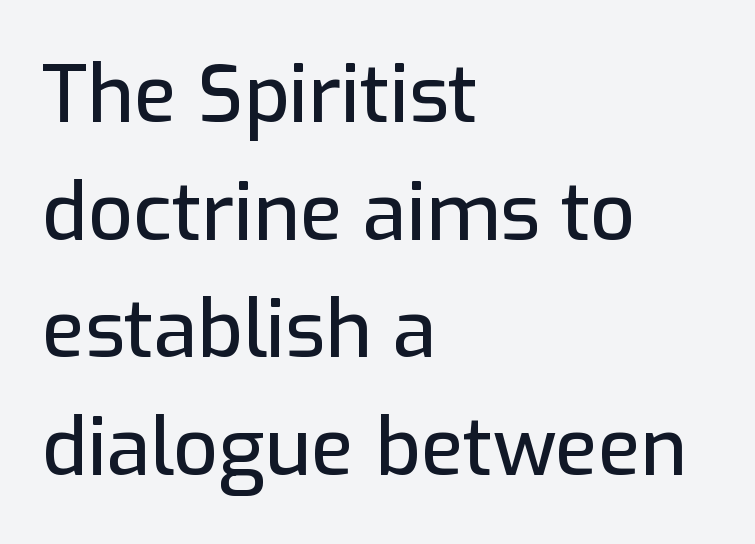
In terms of letterspacing, this is plain default setting. A roman cut, with each character standing at attention. Do the characters align in a grid? No, the font is proportional. Honestly, the row spacing looks completely unremarkable. The glyphs in this specimen are sans serif. The glyphs are unaccompanied by any horizontal stroke below them.
